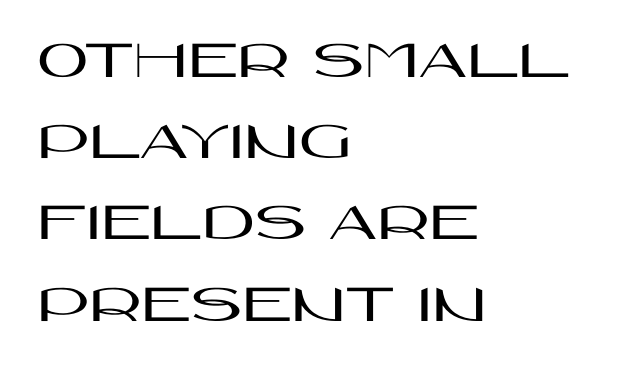
{"serif": "no", "italic": "no", "width": "wide", "stroke_contrast": "high", "x_height": "large", "monospaced": "no", "underline": "no", "align": "left", "line_spacing": "normal", "line_spacing_ratio": 1.45, "letter_spacing": "normal", "letter_spacing_em": 0.0, "glyph_px": 56}
